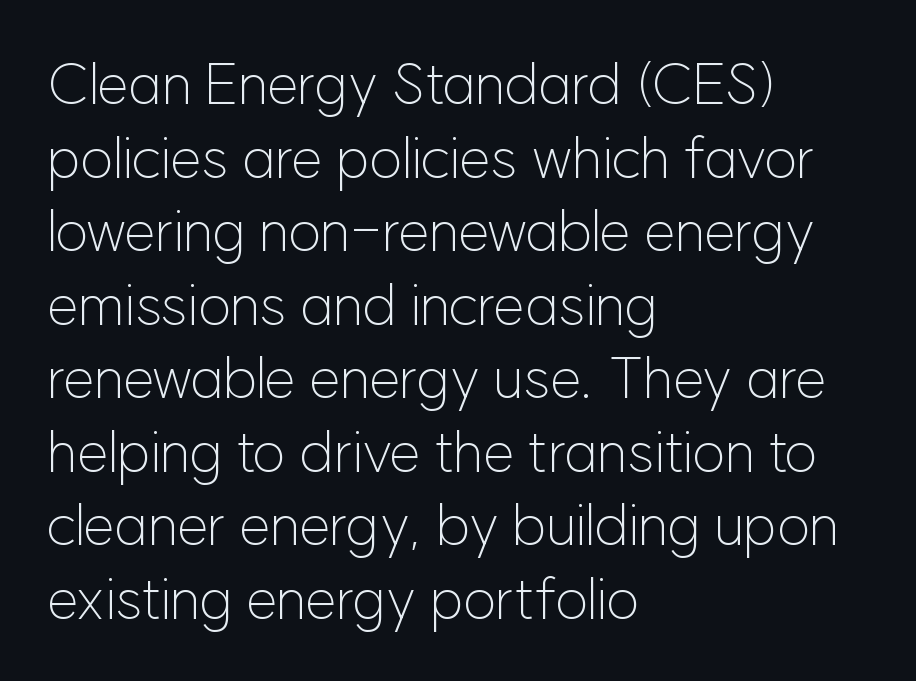
{"serif": "no", "italic": "no", "bold": "no", "weight": "light", "width": "normal", "stroke_contrast": "low", "x_height": "medium", "monospaced": "no", "underline": "no", "align": "left", "line_spacing": "normal", "line_spacing_ratio": 1.29, "letter_spacing": "normal", "letter_spacing_em": 0.0, "glyph_px": 57}
